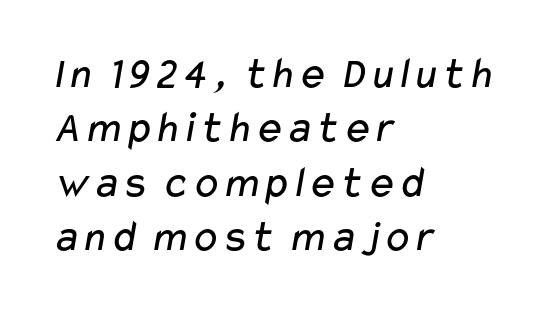
The image shows 45 px regular-weight, wide sans-serif type; set left-aligned, line spacing 1.21x, normal letter spacing, not underlined; low stroke contrast and a medium x-height.
